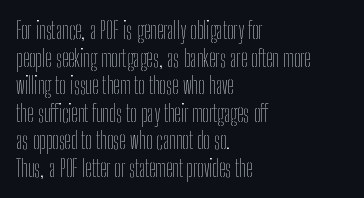
The image shows 23 px text type, upright; set left-aligned, line spacing 1.2x, normal letter spacing, not underlined.
